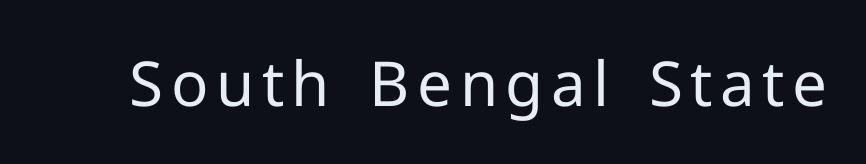
Looks like regular typesetting: each glyph gets only the width it needs. A sans-serif font was chosen for this passage. The zone under the glyphs is completely vacant. The lettering stays uniformly vertical, giving the passage a roman look. Stems here are at most as thick as an everyday book face.
